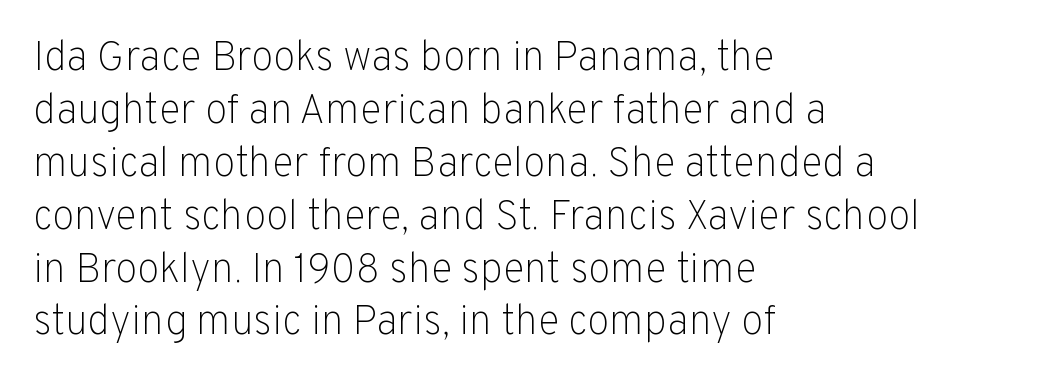
The image shows 41 px light sans-serif type, upright; set left-aligned, normal line spacing (1.29x), normal letter spacing, not underlined; low stroke contrast and a medium x-height.
